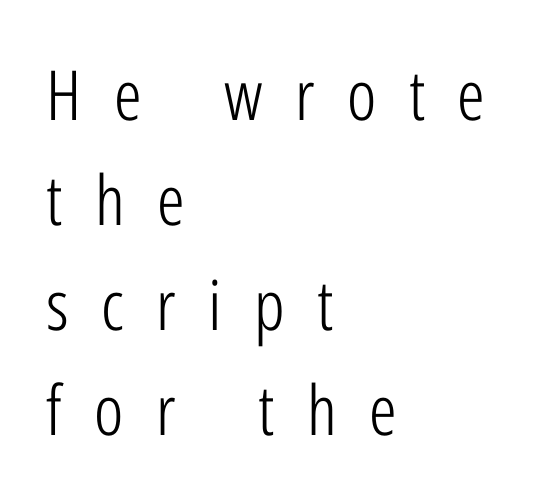
The image shows 69 px light, condensed sans-serif type, upright; set left-aligned, normal line spacing (1.52x), unusually wide letter spacing (+0.47 em), not underlined; low stroke contrast and a medium x-height.
